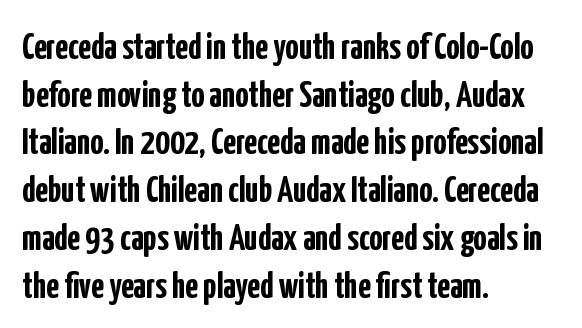
Q: Is the text bold? A: Yes.
Q: Is the text italic (slanted)? A: No, it is upright.
Q: Is the typeface a serif or a sans-serif typeface? A: Sans-serif.
Q: Is the text underlined? A: No.
Q: How is the paragraph aligned? A: Left-aligned.
Q: Is the spacing between letters normal or unusually wide? A: Normal.
Q: Is the spacing between lines tight, normal or loose? A: Normal.
Q: Width (condensed, normal, or wide)? A: Condensed.
Q: Stroke contrast? A: Low.
Q: x-height? A: Medium.
Q: Monospaced? A: No.
